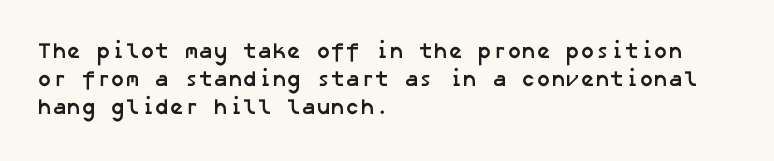
Q: Is the text bold? A: Yes.
Q: Is the text underlined? A: No.
Q: How is the paragraph aligned? A: Left-aligned.
Q: Is the spacing between letters normal or unusually wide? A: Normal.
Q: Is the spacing between lines tight, normal or loose? A: Normal.
